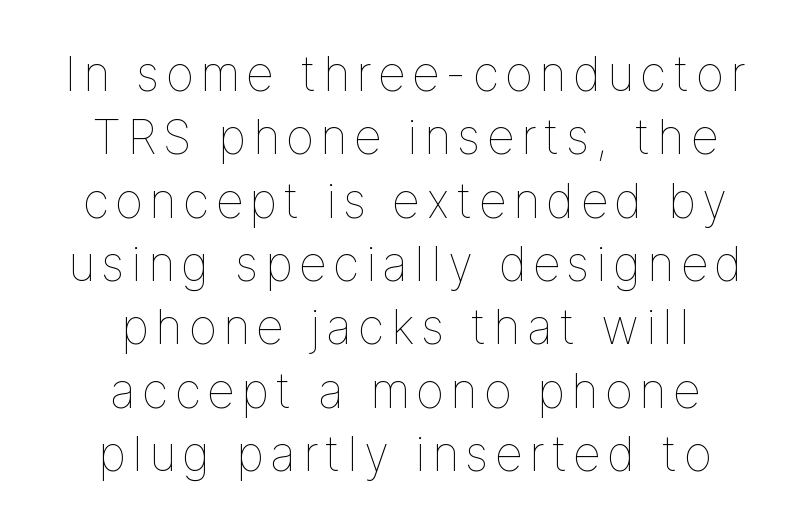
{"italic": "no", "bold": "no", "weight": "thin", "width": "normal", "stroke_contrast": "low", "x_height": "medium", "monospaced": "no", "underline": "no", "align": "center", "line_spacing": "normal", "line_spacing_ratio": 1.32, "glyph_px": 48}
